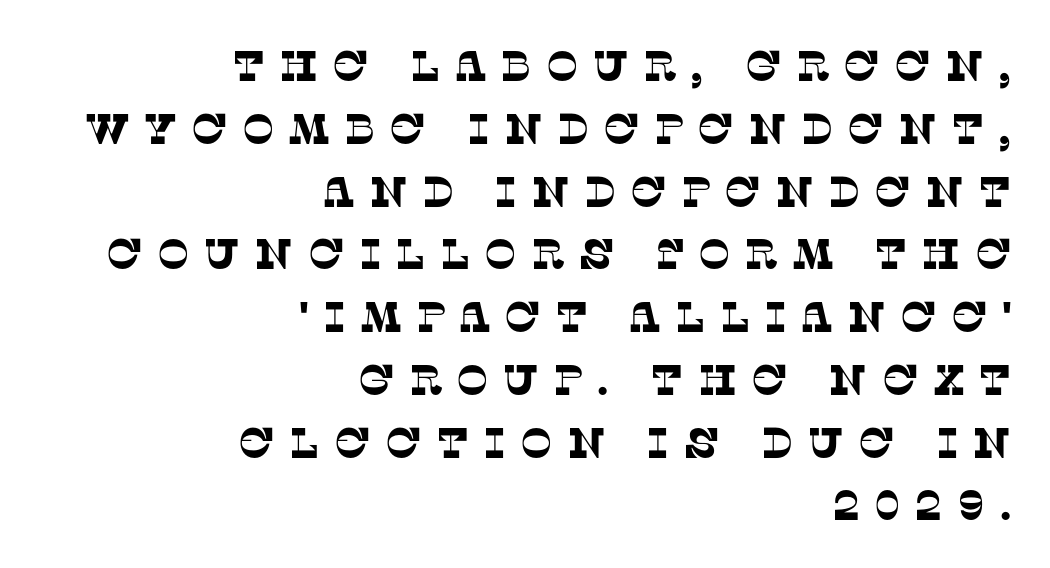
Q: Is the typeface a serif or a sans-serif typeface? A: Serif.
Q: Is the text underlined? A: No.
Q: How is the paragraph aligned? A: Right-aligned.
Q: Is the spacing between letters normal or unusually wide? A: Unusually wide.
Q: Is the spacing between lines tight, normal or loose? A: Normal.
Q: Width (condensed, normal, or wide)? A: Normal.
Q: Stroke contrast? A: Low.
Q: x-height? A: Large.
Q: Monospaced? A: No.
